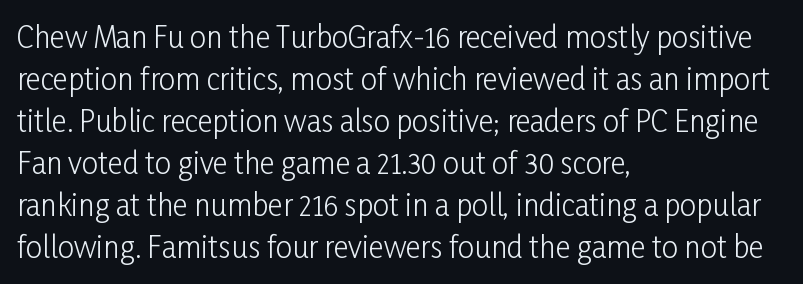
The image shows 29 px light, condensed sans-serif type, upright; set left-aligned, normal line spacing (1.45x), normal letter spacing, not underlined; low stroke contrast and a medium x-height.
